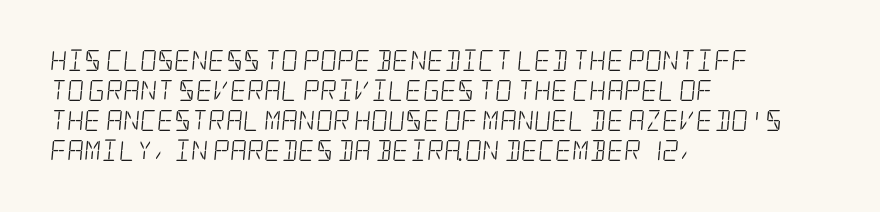
Q: Is the text bold? A: No.
Q: Is the text underlined? A: No.
Q: How is the paragraph aligned? A: Left-aligned.
Q: Is the spacing between letters normal or unusually wide? A: Normal.
Q: Is the spacing between lines tight, normal or loose? A: Normal.
